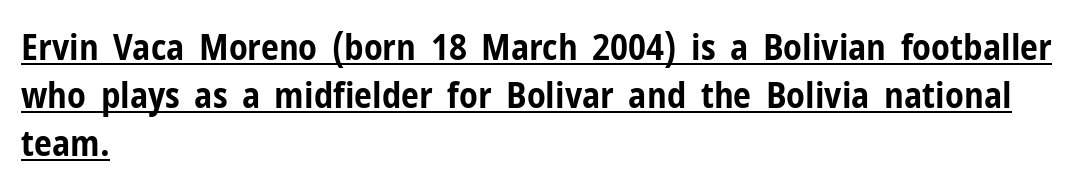
Q: Is the text bold? A: Yes.
Q: Is the text italic (slanted)? A: No, it is upright.
Q: Is the typeface a serif or a sans-serif typeface? A: Sans-serif.
Q: Is the text underlined? A: Yes.
Q: How is the paragraph aligned? A: Left-aligned.
Q: Is the spacing between letters normal or unusually wide? A: Normal.
Q: Is the spacing between lines tight, normal or loose? A: Normal.
Q: Width (condensed, normal, or wide)? A: Condensed.
Q: Stroke contrast? A: Low.
Q: x-height? A: Medium.
Q: Monospaced? A: No.
